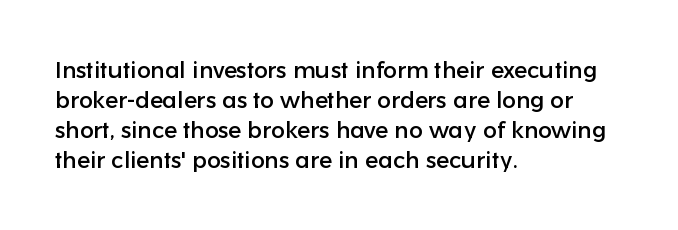
{"italic": "no", "underline": "no", "align": "left", "line_spacing": "normal", "line_spacing_ratio": 1.31, "letter_spacing": "normal", "letter_spacing_em": 0.0, "glyph_px": 23}
